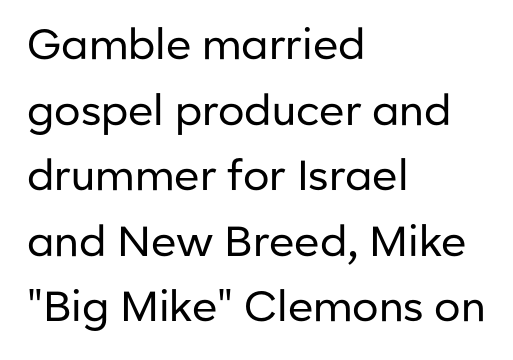
The leading is moderate, giving the passage an even texture. All the whitespace from short lines collects on the right. The strip under each line holds only bare page. Unlike italic type, these characters show no tilt at all.
